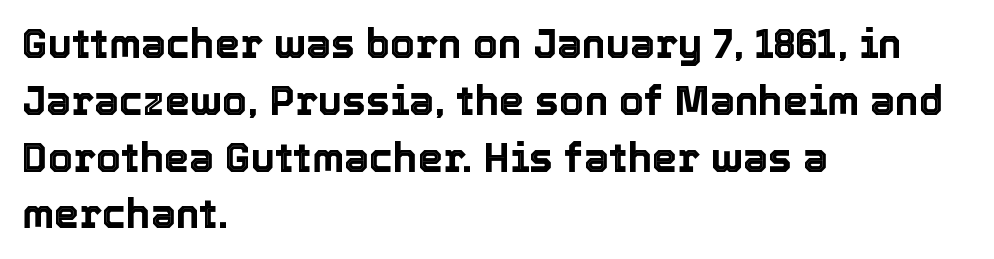
The image shows 40 px text type, upright; set left-aligned, normal line spacing (1.42x), normal letter spacing, not underlined; a medium x-height.
